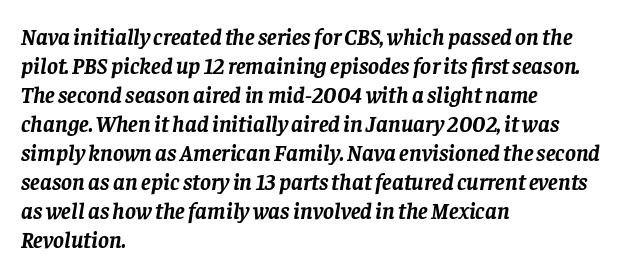
Anything drawn beneath the words? Only blank space. Honestly, the row spacing looks completely unremarkable. Slanted lettering throughout. Leftover space on each line is placed entirely after the last word. Here the glyphs are tracked normally, forming tight word shapes. A full-strength bold gives these letters their thick strokes.
